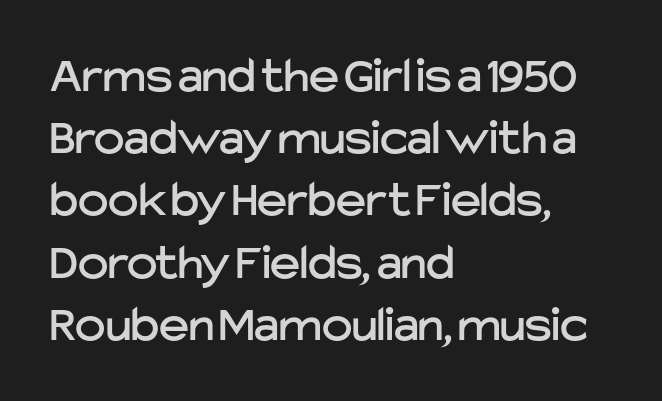
Q: Is the text italic (slanted)? A: No, it is upright.
Q: Is the typeface a serif or a sans-serif typeface? A: Sans-serif.
Q: Is the text underlined? A: No.
Q: How is the paragraph aligned? A: Left-aligned.
Q: Is the spacing between letters normal or unusually wide? A: Normal.
Q: Width (condensed, normal, or wide)? A: Normal.
Q: Stroke contrast? A: Low.
Q: x-height? A: Medium.
Q: Monospaced? A: No.
